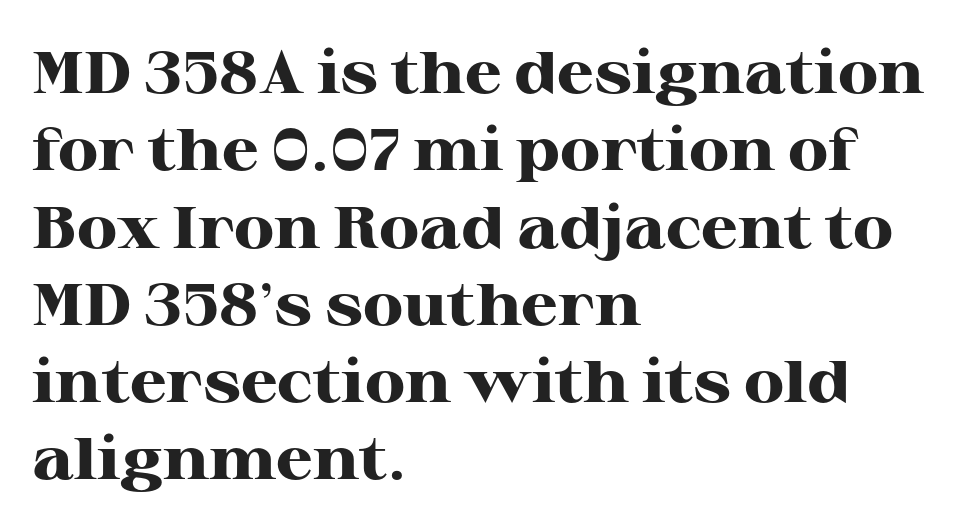
{"serif": "yes", "italic": "no", "bold": "yes", "weight": "heavy", "width": "wide", "stroke_contrast": "high", "x_height": "medium", "monospaced": "no", "underline": "no", "align": "left", "line_spacing": "normal", "line_spacing_ratio": 1.31, "letter_spacing": "normal", "letter_spacing_em": 0.0, "glyph_px": 59}
